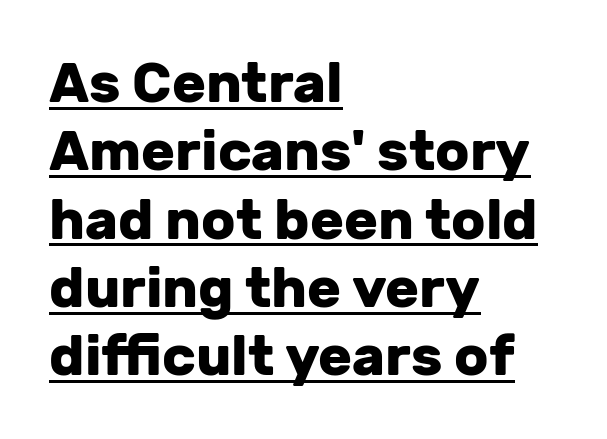
Q: Is the text bold? A: Yes.
Q: Is the text italic (slanted)? A: No, it is upright.
Q: Is the typeface a serif or a sans-serif typeface? A: Sans-serif.
Q: Is the text underlined? A: Yes.
Q: How is the paragraph aligned? A: Left-aligned.
Q: Is the spacing between letters normal or unusually wide? A: Normal.
Q: Width (condensed, normal, or wide)? A: Normal.
Q: Stroke contrast? A: Low.
Q: x-height? A: Medium.
Q: Monospaced? A: No.
